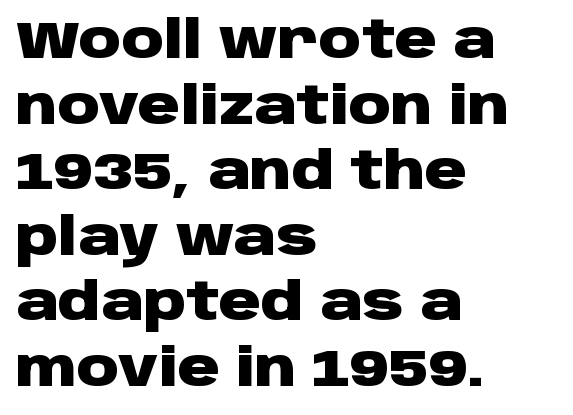
{"serif": "no", "italic": "no", "bold": "yes", "weight": "heavy", "width": "wide", "stroke_contrast": "low", "x_height": "large", "monospaced": "no", "underline": "no", "align": "left", "line_spacing": "normal", "line_spacing_ratio": 1.26, "letter_spacing": "normal", "letter_spacing_em": 0.0, "glyph_px": 52}
